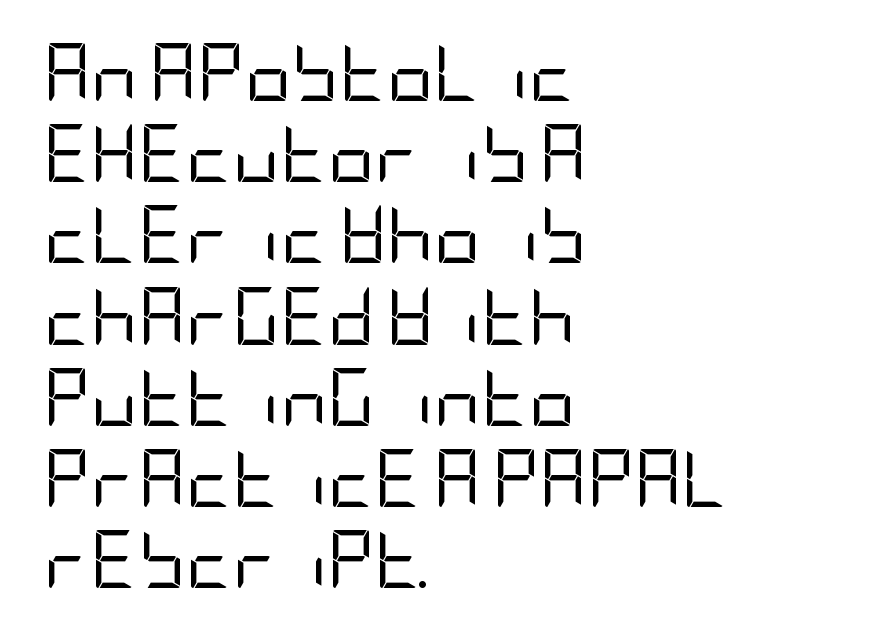
{"serif": "no", "italic": "no", "bold": "no", "weight": "regular", "width": "condensed", "stroke_contrast": "low", "x_height": "large", "underline": "no", "align": "left", "line_spacing": "normal", "line_spacing_ratio": 1.4, "letter_spacing": "normal", "letter_spacing_em": 0.0, "glyph_px": 58}
